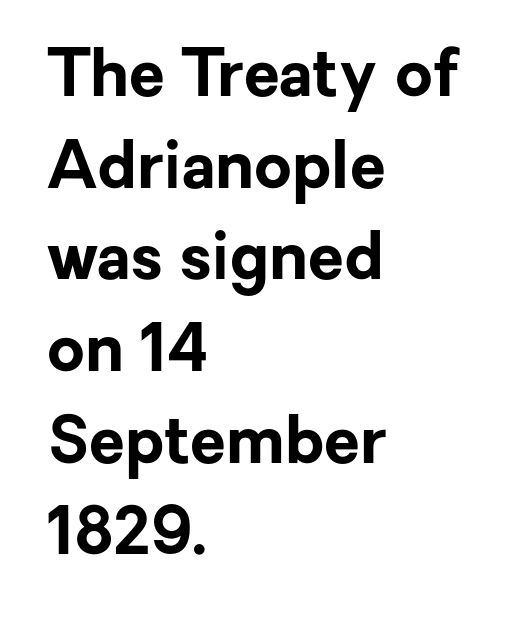
{"serif": "no", "italic": "no", "bold": "yes", "weight": "bold", "width": "normal", "stroke_contrast": "low", "x_height": "medium", "monospaced": "no", "underline": "no", "align": "left", "line_spacing": "normal", "line_spacing_ratio": 1.41, "letter_spacing": "normal", "letter_spacing_em": 0.0, "glyph_px": 65}
